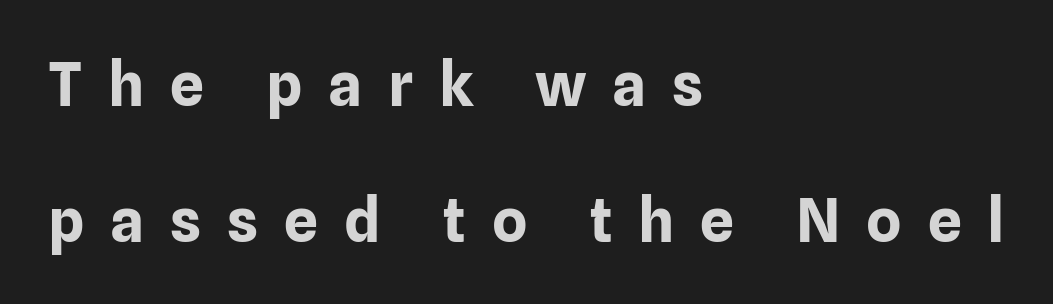
Q: Is the text bold? A: Yes.
Q: Is the text italic (slanted)? A: No, it is upright.
Q: Is the typeface a serif or a sans-serif typeface? A: Sans-serif.
Q: Is the text underlined? A: No.
Q: How is the paragraph aligned? A: Left-aligned.
Q: Is the spacing between letters normal or unusually wide? A: Unusually wide.
Q: Is the spacing between lines tight, normal or loose? A: Loose.
Q: Width (condensed, normal, or wide)? A: Normal.
Q: Stroke contrast? A: Low.
Q: x-height? A: Medium.
Q: Monospaced? A: No.
